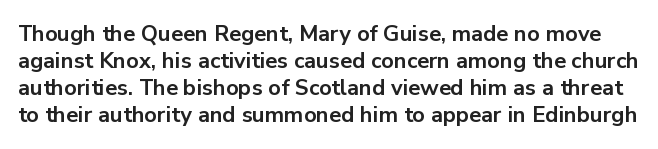
These lines were composed using upright roman letters. The rendering uses a bold face; every stroke is thick and dark. A typesetter would call this zero additional tracking. Type without underlining.
